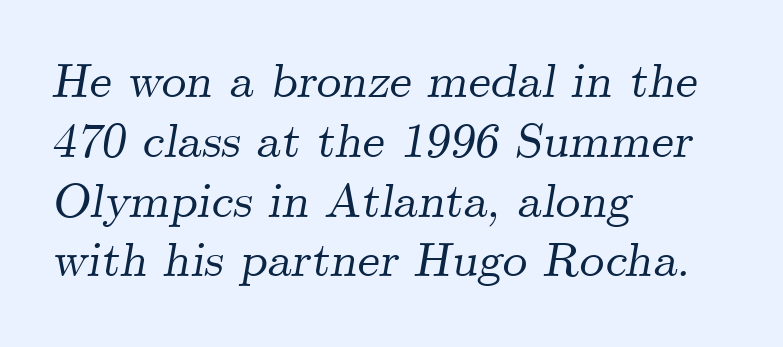
Q: Is the text italic (slanted)? A: Yes, it leans right by about 9 degrees.
Q: Is the typeface a serif or a sans-serif typeface? A: Serif.
Q: Is the text underlined? A: No.
Q: How is the paragraph aligned? A: Left-aligned.
Q: Is the spacing between letters normal or unusually wide? A: Normal.
Q: Width (condensed, normal, or wide)? A: Normal.
Q: Stroke contrast? A: Medium.
Q: x-height? A: Small.
Q: Monospaced? A: No.
